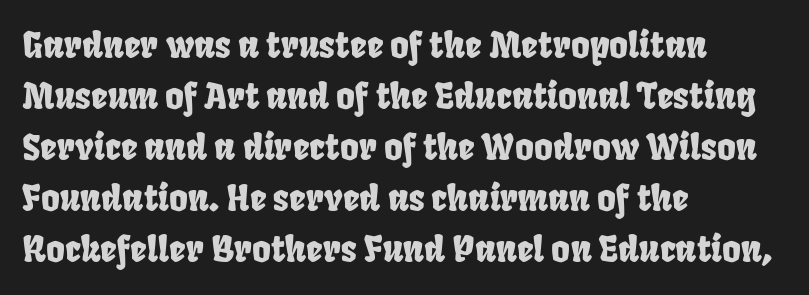
The letters advance in unequal steps, a hallmark of proportional type. The typesetter chose a ragged-right arrangement here. Each row of text sits above clean, open space. Spacing between characters is what you'd get straight out of the box. Summary of vertical rhythm: regular, with standard interline spacing. Nothing sits at the stroke ends, so this counts as sans-serif.
